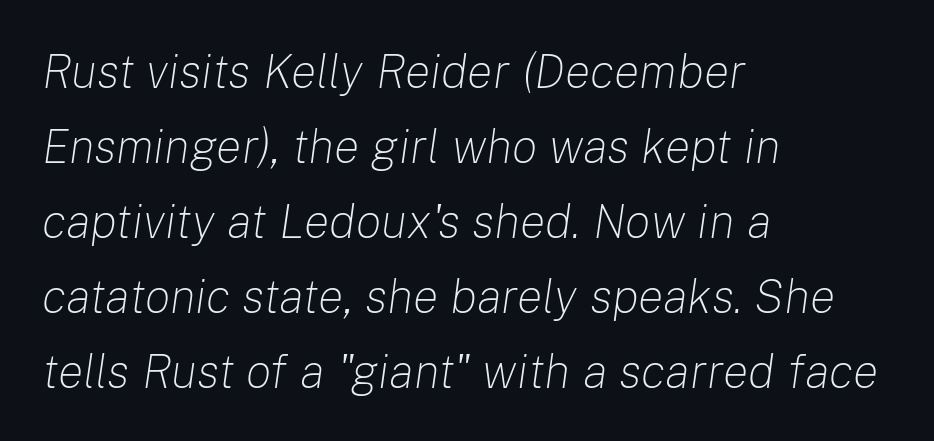
The image shows 48 px light type, italic (leaning right); set left-aligned, normal line spacing (1.56x), normal letter spacing, not underlined; low stroke contrast and a medium x-height.
